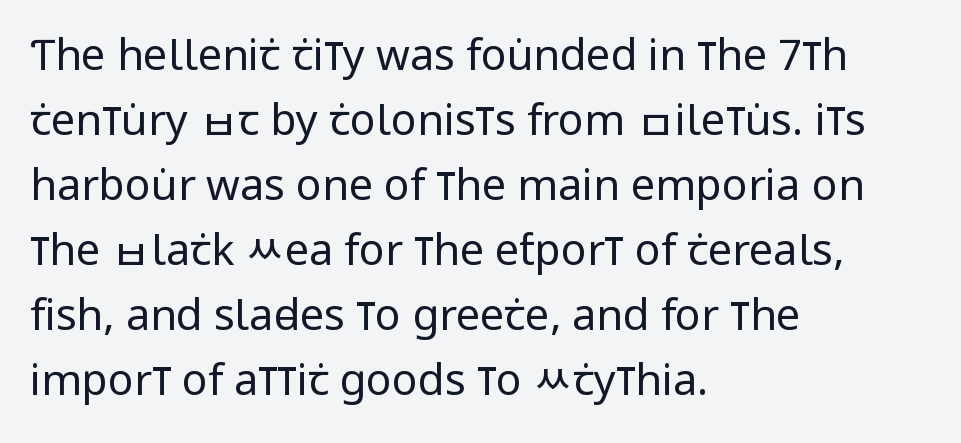
Default kerning and tracking; the words read as compact shapes. The font sits on the lighter half of the weight spectrum, regular included. The rendering uses natural spacing where letterforms have individual widths. The passage shown stacks its lines at a standard gap.
